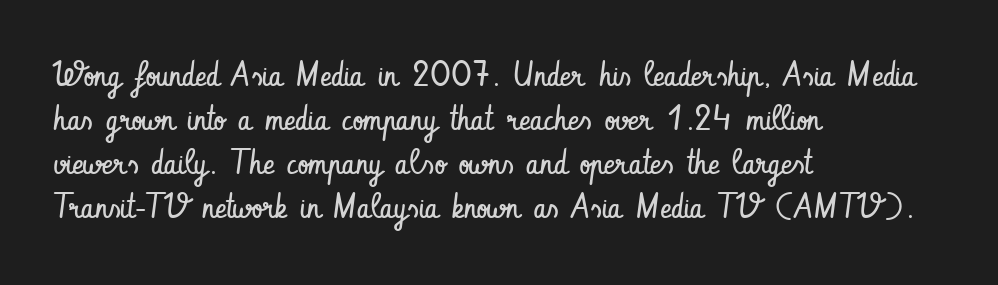
Q: Is the text bold? A: No.
Q: Is the text italic (slanted)? A: No, it is upright.
Q: Is the typeface a serif or a sans-serif typeface? A: Sans-serif.
Q: Is the text underlined? A: No.
Q: How is the paragraph aligned? A: Left-aligned.
Q: Is the spacing between letters normal or unusually wide? A: Normal.
Q: Is the spacing between lines tight, normal or loose? A: Normal.
Q: Width (condensed, normal, or wide)? A: Condensed.
Q: Stroke contrast? A: Low.
Q: x-height? A: Small.
Q: Monospaced? A: No.
